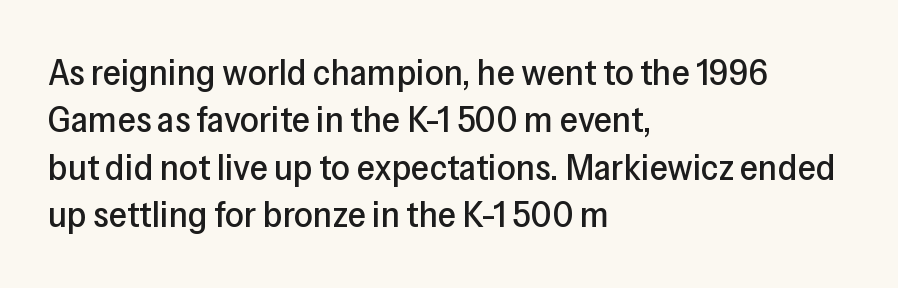
Look at the bottom of the vertical strokes: they stop flat, with no serifs. Spacing verdict: proportional, widths tailored to each character. Successive baselines arrive at the customary interval. Teacher's note: observe the even left margin — that is flush-left alignment. Type without underlining. This sample uses an upright cut, with every glyph sitting square on the baseline.
